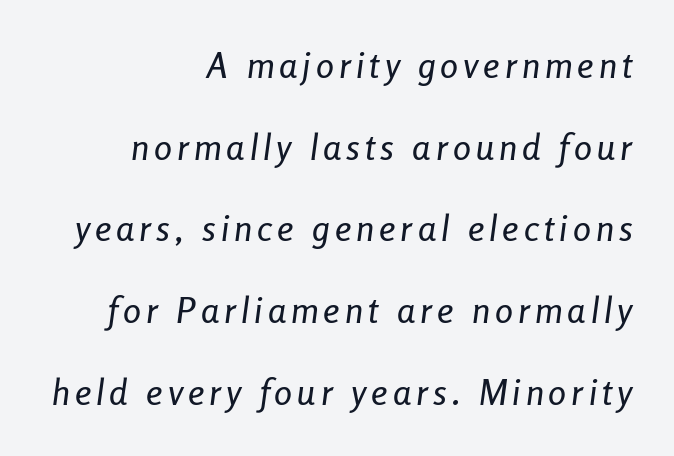
This sample uses an oblique cut, with every glyph tilted off the vertical. Here the designer chose a conventional face with non-uniform glyph widths. The baseline area is clear. The paragraph shown leans on its right margin. Students, observe: this is what heavily led, spacious text looks like.
